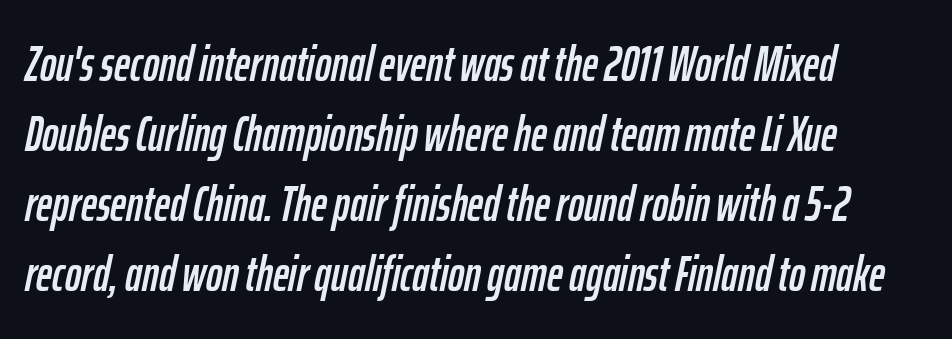
Normally led — the rows are evenly, conventionally spaced. The space beneath each line is pristine and unruled. Does the copy run flush right? No — it runs flush left. The type is set solid horizontally, with unmodified tracking.
